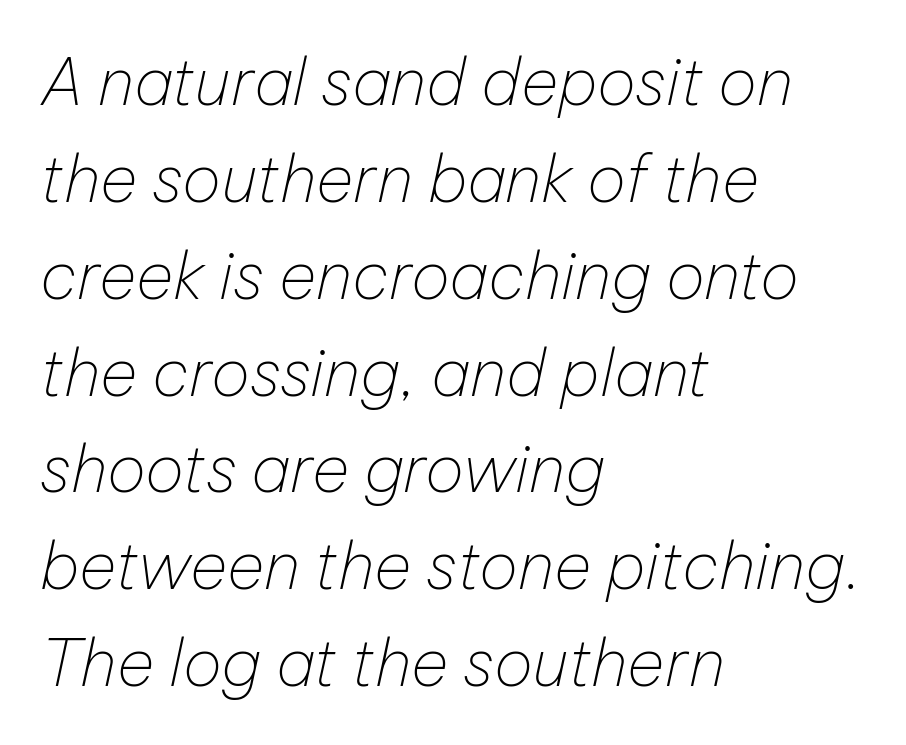
Reading down the column, the eye jumps a familiar distance to each next line. Each word holds together tightly as a unit, with standard inter-letter gaps. Left-aligned paragraph, ragged on the right. The weight would be labelled regular, book, light, or lighter still.
